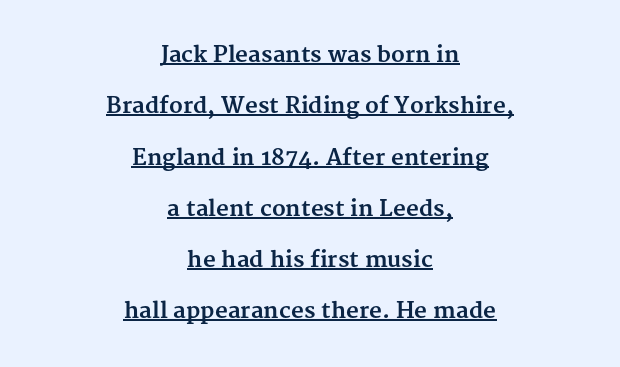
Q: Is the text bold? A: Yes.
Q: Is the text italic (slanted)? A: No, it is upright.
Q: Is the text underlined? A: Yes.
Q: How is the paragraph aligned? A: Centered.
Q: Is the spacing between letters normal or unusually wide? A: Normal.
Q: Is the spacing between lines tight, normal or loose? A: Loose.
